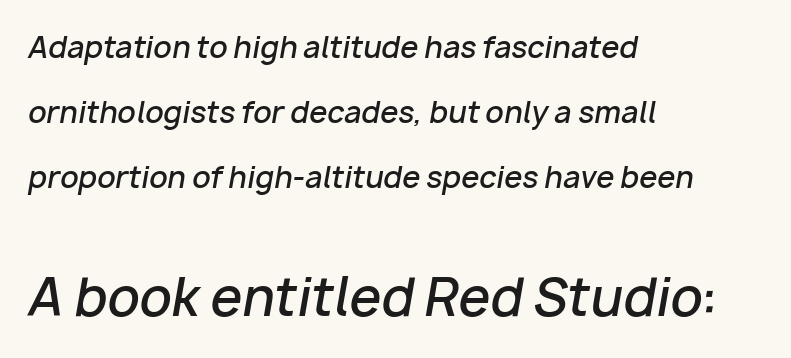
The image shows 51 px semibold type, italic (leaning right); set left-aligned, loose line spacing (2.24x), normal letter spacing, not underlined; the second (bottom) block is 1.76x larger; low stroke contrast and a medium x-height.
